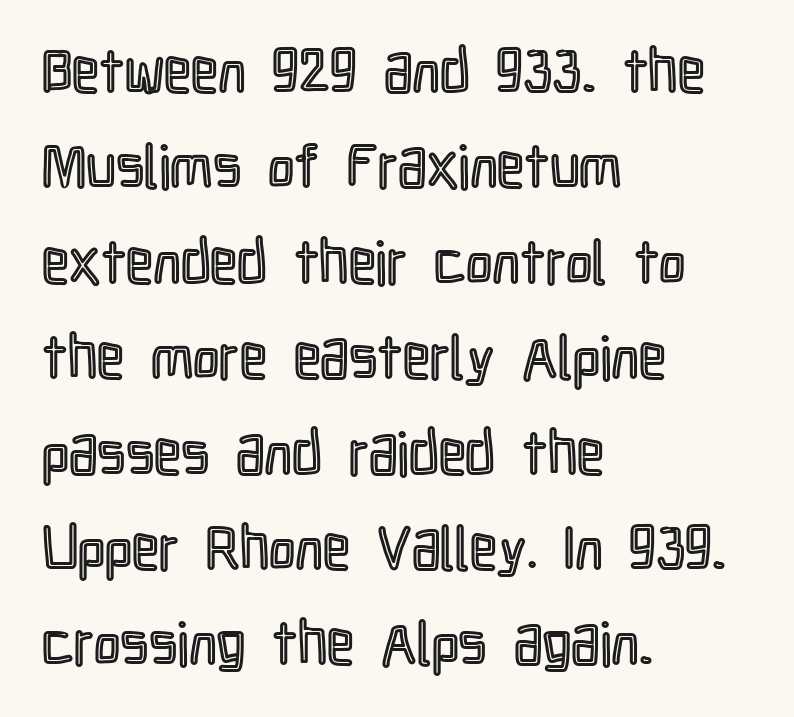
If you drew a ruler down the left edge, every line would touch it. The gaps between neighbouring characters are ordinary and unremarkable. This is roman type, the default non-slanted kind. The specimen omits any rule beneath the text block's lines. Each letter keeps its own natural width here, so spacing adapts to shape.
